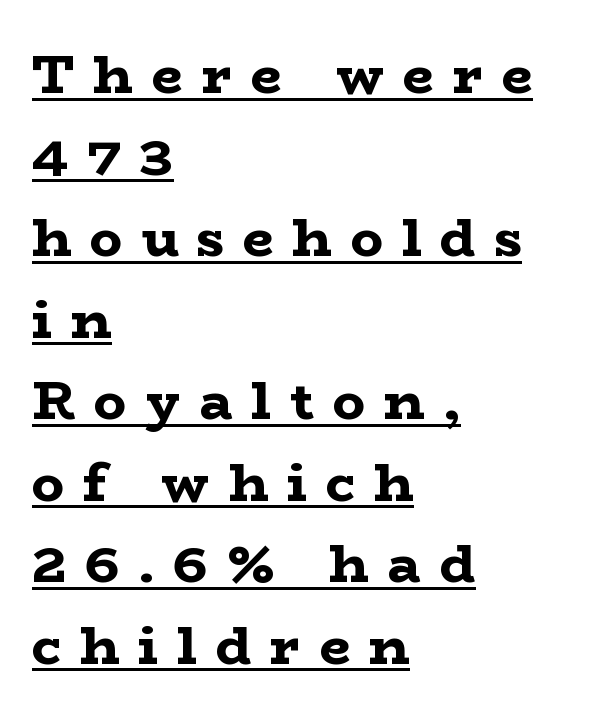
Q: Is the text bold? A: Yes.
Q: Is the text italic (slanted)? A: No, it is upright.
Q: Is the typeface a serif or a sans-serif typeface? A: Serif.
Q: Is the text underlined? A: Yes.
Q: How is the paragraph aligned? A: Left-aligned.
Q: Is the spacing between letters normal or unusually wide? A: Unusually wide.
Q: Is the spacing between lines tight, normal or loose? A: Normal.
Q: Width (condensed, normal, or wide)? A: Wide.
Q: Stroke contrast? A: Low.
Q: x-height? A: Medium.
Q: Monospaced? A: No.
